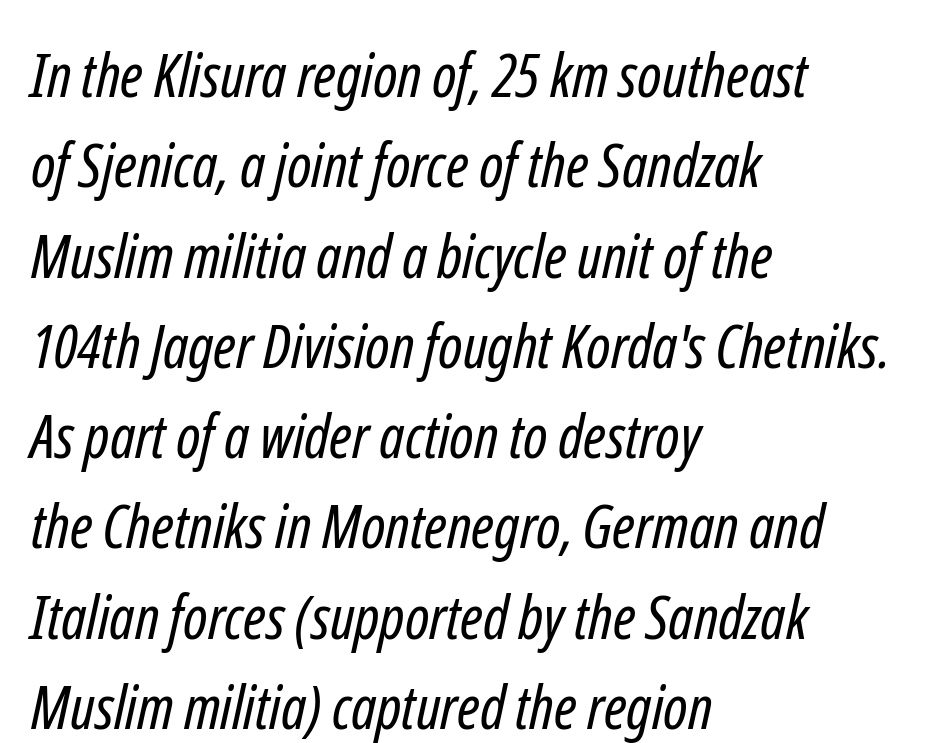
Type style note: lacks serifs. Normally led — the rows are evenly, conventionally spaced. Character widths vary here, with narrow letters taking less room than wide ones. The string is rendered with underlining switched off. The typesetter chose a ragged-right arrangement here. Unbolded letterforms with no extra heft.
